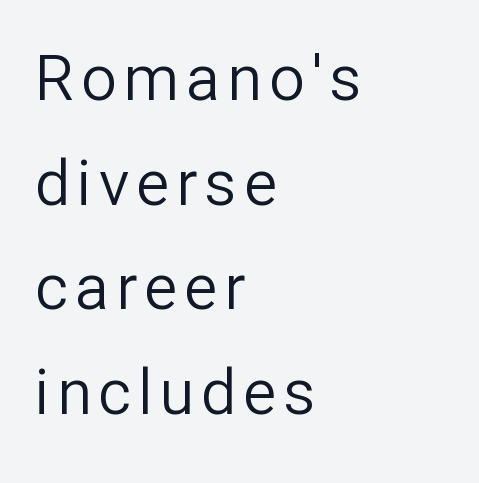
This is sans-serif lettering, the kind often seen on screens and signage. All the whitespace from short lines collects on the right. Whoever set this chose a conventional vertical rhythm. The passage shown is not bold in any degree. A typesetter would call this proportional, since set widths differ per character.
